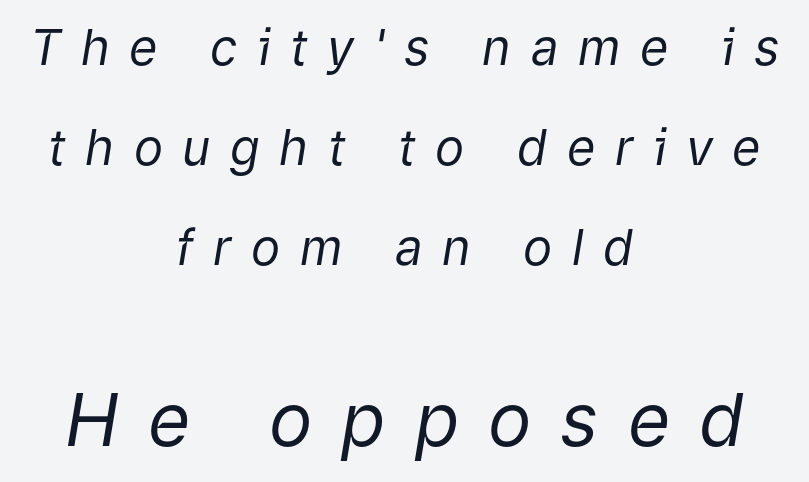
{"italic": "yes", "lean": "right", "slant_degrees": 9, "bold": "no", "weight": "regular", "width": "normal", "stroke_contrast": "low", "x_height": "medium", "monospaced": "no", "underline": "no", "align": "center", "line_spacing": "loose", "line_spacing_ratio": 2.04, "letter_spacing": "wide", "letter_spacing_em": 0.4, "larger_block": "second", "size_ratio": 1.49, "glyph_px": 73}
